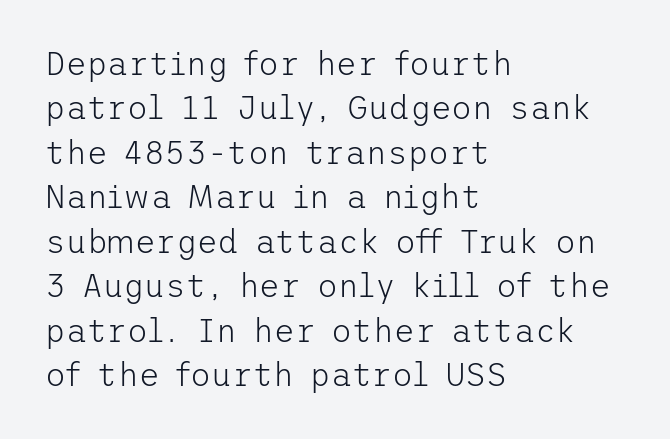
Q: Is the text bold? A: No.
Q: Is the text italic (slanted)? A: No, it is upright.
Q: Is the typeface a serif or a sans-serif typeface? A: Sans-serif.
Q: Is the text underlined? A: No.
Q: How is the paragraph aligned? A: Left-aligned.
Q: Is the spacing between letters normal or unusually wide? A: Normal.
Q: Is the spacing between lines tight, normal or loose? A: Normal.
Q: Width (condensed, normal, or wide)? A: Normal.
Q: Stroke contrast? A: Low.
Q: x-height? A: Medium.
